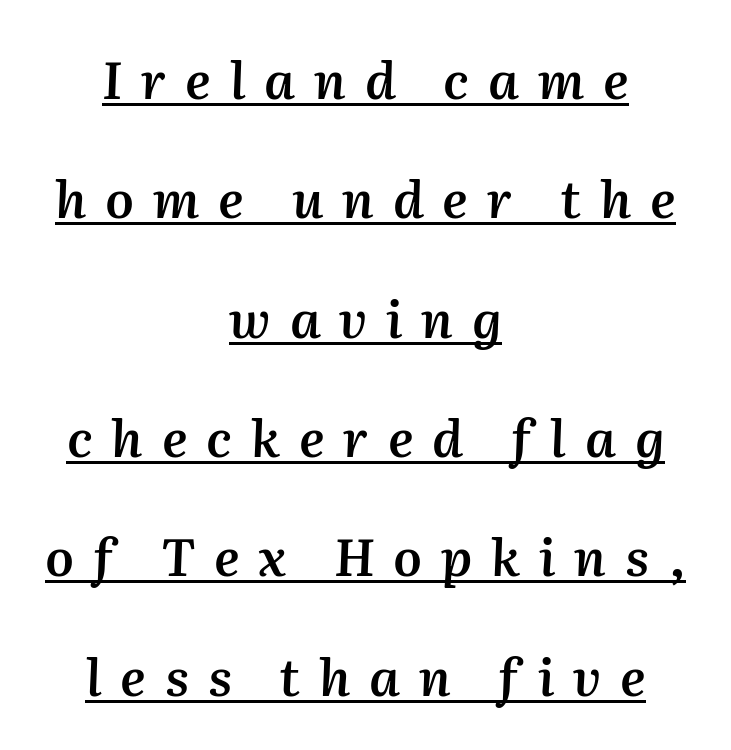
The lettering is marked with a stroke running underneath it. Weight: semibold (demi). Italic: yes, the glyphs are oblique. Honestly, the rows look like they've been pulled way apart. The whitespace from short lines is split evenly between both sides.
